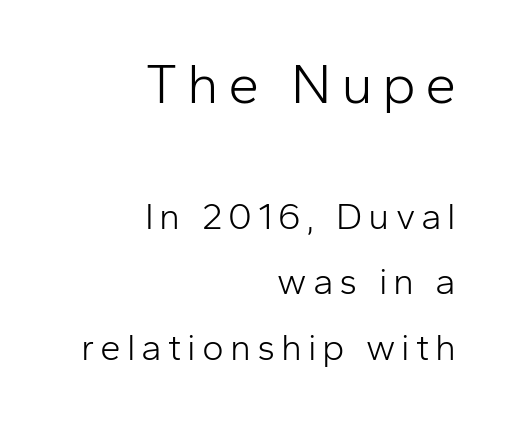
The image shows 56 px light sans-serif type, upright; set right-aligned, line spacing 1.77x, not underlined; the first (top) block is 1.51x larger; low stroke contrast and a medium x-height.
